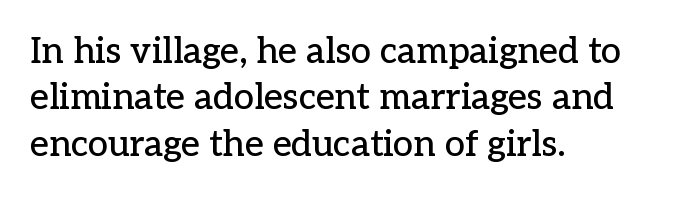
{"serif": "yes", "italic": "no", "width": "normal", "stroke_contrast": "low", "x_height": "medium", "monospaced": "no", "underline": "no", "align": "left", "line_spacing": "normal", "line_spacing_ratio": 1.29, "letter_spacing": "normal", "letter_spacing_em": 0.0, "glyph_px": 36}
